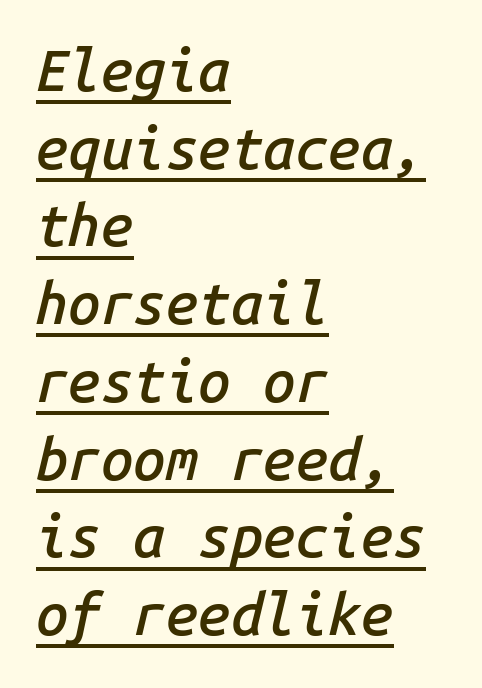
The image shows 58 px semibold type, italic (leaning right), monospaced; set left-aligned, normal line spacing (1.34x), normal letter spacing, underlined; low stroke contrast and a medium x-height.
